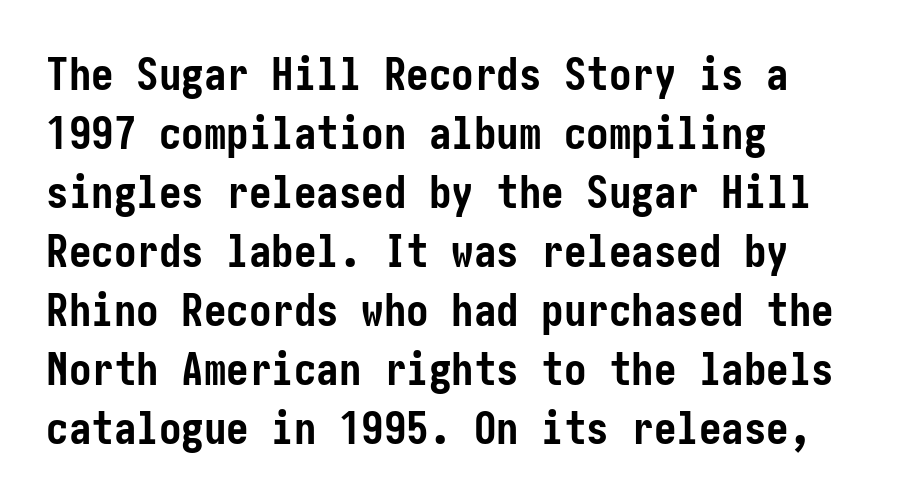
The image shows 45 px semibold, condensed sans-serif type, upright; set left-aligned, normal line spacing (1.31x), normal letter spacing, not underlined; low stroke contrast and a medium x-height.
